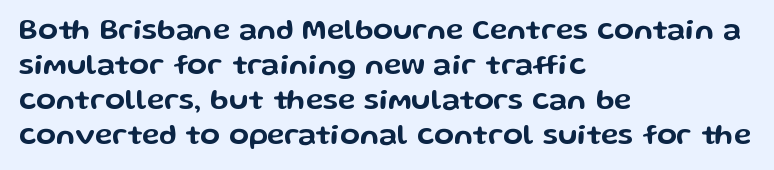
The image shows 29 px wide sans-serif type, upright; set left-aligned, line spacing 1.21x, normal letter spacing, not underlined; low stroke contrast and a medium x-height.
